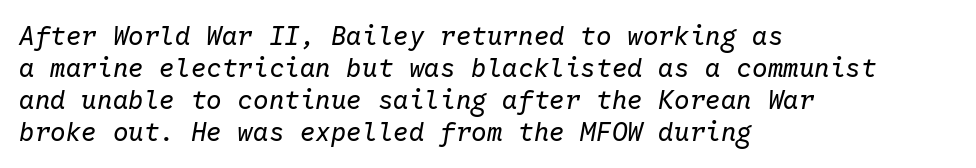
{"italic": "yes", "lean": "right", "slant_degrees": 10, "bold": "no", "underline": "no", "align": "left", "line_spacing_ratio": 1.23, "letter_spacing": "normal", "letter_spacing_em": 0.0, "glyph_px": 26}
